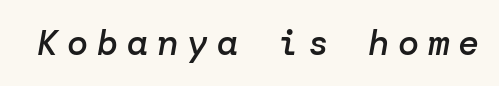
{"italic": "yes", "lean": "right", "slant_degrees": 10, "bold": "semi", "weight": "semibold", "width": "normal", "stroke_contrast": "low", "x_height": "medium", "underline": "no", "letter_spacing": "wide", "letter_spacing_em": 0.26, "glyph_px": 35}
